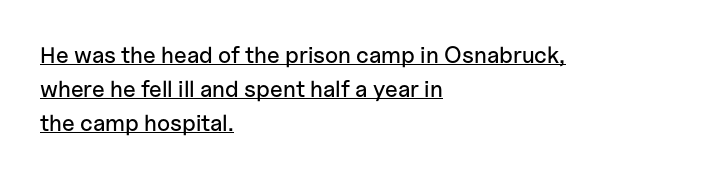
Q: Is the text italic (slanted)? A: No, it is upright.
Q: Is the text underlined? A: Yes.
Q: How is the paragraph aligned? A: Left-aligned.
Q: Is the spacing between letters normal or unusually wide? A: Normal.
Q: Is the spacing between lines tight, normal or loose? A: Normal.
